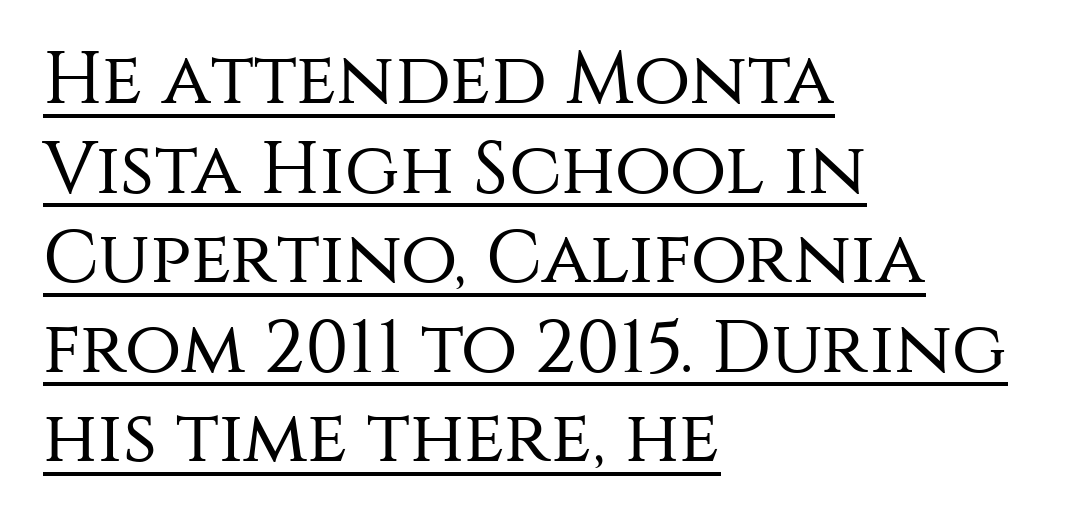
Q: Is the text bold? A: No.
Q: Is the text italic (slanted)? A: No, it is upright.
Q: Is the typeface a serif or a sans-serif typeface? A: Sans-serif.
Q: Is the text underlined? A: Yes.
Q: How is the paragraph aligned? A: Left-aligned.
Q: Is the spacing between letters normal or unusually wide? A: Normal.
Q: Width (condensed, normal, or wide)? A: Normal.
Q: Stroke contrast? A: Medium.
Q: x-height? A: Large.
Q: Monospaced? A: No.
